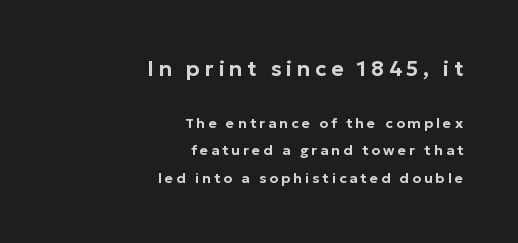
{"italic": "no", "underline": "no", "align": "right", "line_spacing": "loose", "line_spacing_ratio": 1.99, "letter_spacing": "wide", "letter_spacing_em": 0.22, "larger_block": "first", "size_ratio": 1.5, "glyph_px": 21}
